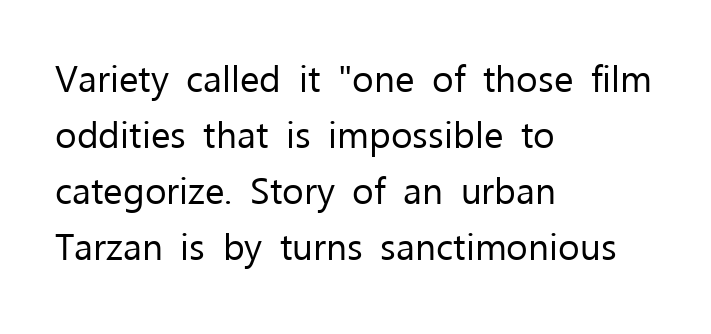
{"serif": "no", "italic": "no", "bold": "no", "weight": "regular", "width": "normal", "stroke_contrast": "low", "x_height": "medium", "monospaced": "no", "underline": "no", "align": "left", "line_spacing": "normal", "line_spacing_ratio": 1.51, "letter_spacing": "normal", "letter_spacing_em": 0.0, "glyph_px": 37}
